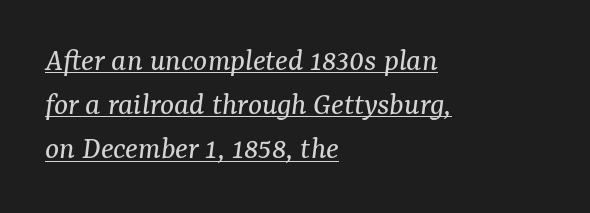
Q: Is the text bold? A: No.
Q: Is the text italic (slanted)? A: Yes, it leans right by about 7 degrees.
Q: Is the typeface a serif or a sans-serif typeface? A: Serif.
Q: Is the text underlined? A: Yes.
Q: How is the paragraph aligned? A: Left-aligned.
Q: Is the spacing between letters normal or unusually wide? A: Normal.
Q: Is the spacing between lines tight, normal or loose? A: Normal.
Q: Width (condensed, normal, or wide)? A: Normal.
Q: Stroke contrast? A: Medium.
Q: x-height? A: Medium.
Q: Monospaced? A: No.
